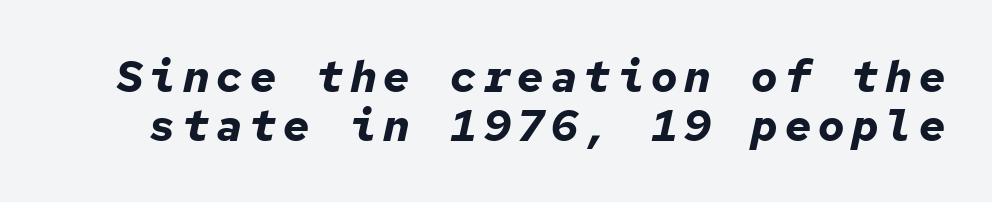
The image shows 44 px bold type, italic (leaning right), monospaced; set tight line spacing (1.11x), not underlined; low stroke contrast and a medium x-height.
